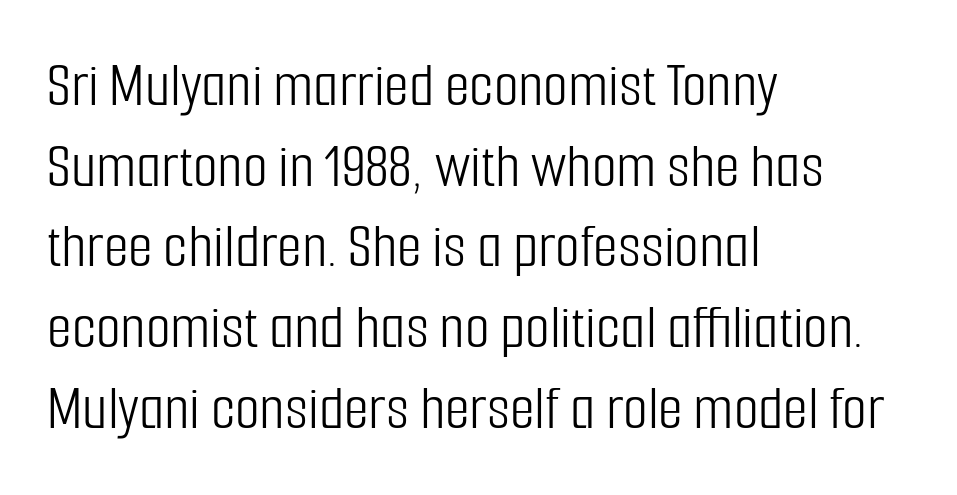
The face used here is proportionally spaced, like ordinary book or web type. Normally led — the rows are evenly, conventionally spaced. Is the type heavy? It reads as light-to-regular instead. Tracking here is standard; glyphs follow each other at the usual distance. The setting favours the left margin, as ordinary paragraphs usually do.
